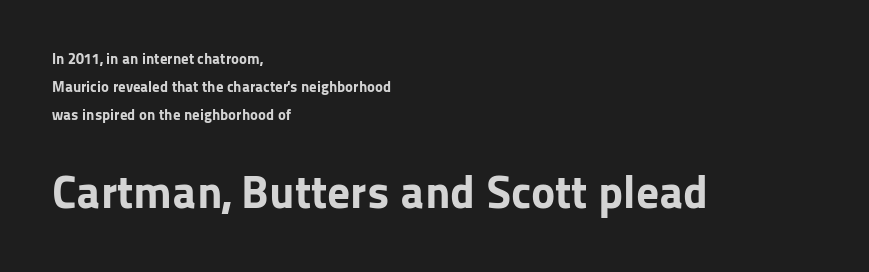
Q: Is the text bold? A: Yes.
Q: Is the text italic (slanted)? A: No, it is upright.
Q: Is the typeface a serif or a sans-serif typeface? A: Sans-serif.
Q: Is the text underlined? A: No.
Q: How is the paragraph aligned? A: Left-aligned.
Q: Is the spacing between letters normal or unusually wide? A: Normal.
Q: Which block of text is set in a larger size, the first (top) or the second (bottom)? A: The second (bottom) one.
Q: Width (condensed, normal, or wide)? A: Normal.
Q: Stroke contrast? A: Low.
Q: x-height? A: Medium.
Q: Monospaced? A: No.
